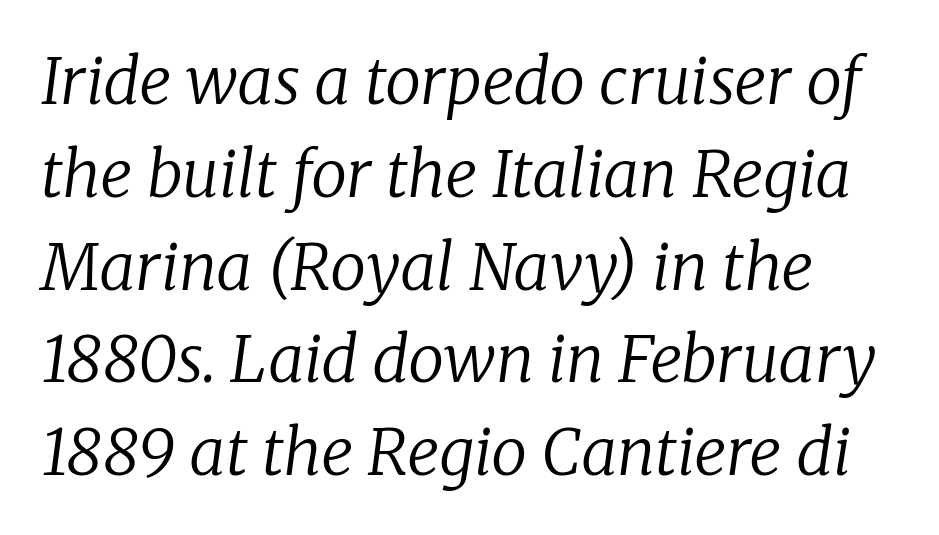
Q: Is the text bold? A: No.
Q: Is the text italic (slanted)? A: Yes, it leans right by about 8 degrees.
Q: Is the typeface a serif or a sans-serif typeface? A: Serif.
Q: Is the text underlined? A: No.
Q: Is the spacing between letters normal or unusually wide? A: Normal.
Q: Is the spacing between lines tight, normal or loose? A: Normal.
Q: Width (condensed, normal, or wide)? A: Normal.
Q: Stroke contrast? A: Low.
Q: x-height? A: Medium.
Q: Monospaced? A: No.
